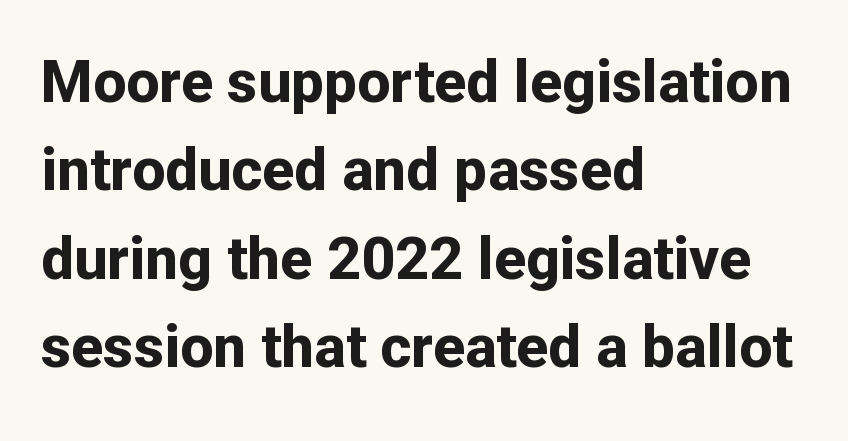
The image shows 59 px bold sans-serif type, upright; set left-aligned, normal line spacing (1.5x), normal letter spacing, not underlined; low stroke contrast and a medium x-height.
